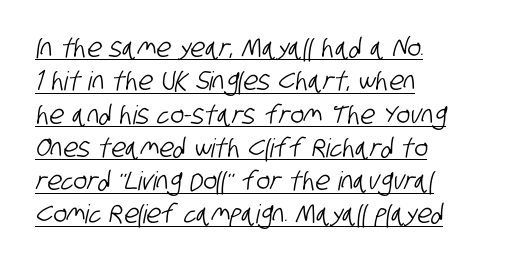
Q: Is the text underlined? A: Yes.
Q: How is the paragraph aligned? A: Left-aligned.
Q: Is the spacing between letters normal or unusually wide? A: Normal.
Q: Is the spacing between lines tight, normal or loose? A: Normal.
